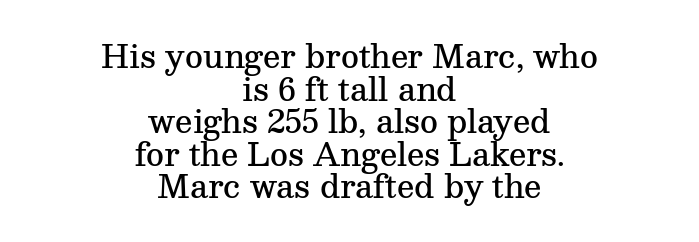
Is this a fixed-width face? No — the glyphs have proportional, varying widths. Ascenders rise straight up at ninety degrees. Baseline-to-baseline distance is barely more than the letter height. Descenders hang freely into open space.
